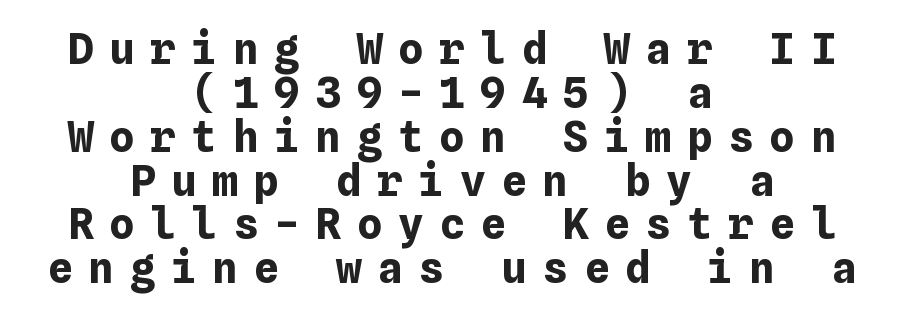
{"italic": "no", "bold": "yes", "weight": "bold", "width": "normal", "stroke_contrast": "low", "x_height": "medium", "underline": "no", "align": "center", "line_spacing": "tight", "line_spacing_ratio": 1.02, "letter_spacing": "wide", "letter_spacing_em": 0.36, "glyph_px": 43}
